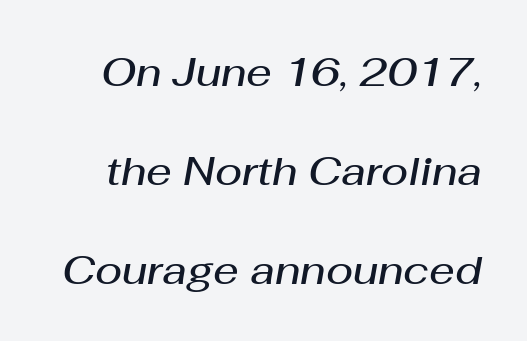
Q: Is the text bold? A: Semi-bold.
Q: Is the text italic (slanted)? A: Yes, it leans right by about 10 degrees.
Q: Is the text underlined? A: No.
Q: Is the spacing between letters normal or unusually wide? A: Normal.
Q: Is the spacing between lines tight, normal or loose? A: Loose.
Q: Width (condensed, normal, or wide)? A: Normal.
Q: Stroke contrast? A: Medium.
Q: x-height? A: Medium.
Q: Monospaced? A: No.
